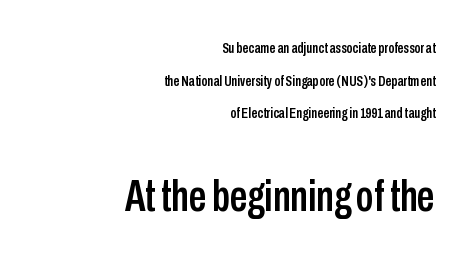
{"serif": "no", "italic": "no", "width": "condensed", "stroke_contrast": "low", "x_height": "medium", "monospaced": "no", "underline": "no", "align": "right", "line_spacing": "loose", "line_spacing_ratio": 2.18, "letter_spacing": "normal", "letter_spacing_em": 0.0, "larger_block": "second", "size_ratio": 2.93, "glyph_px": 44}
